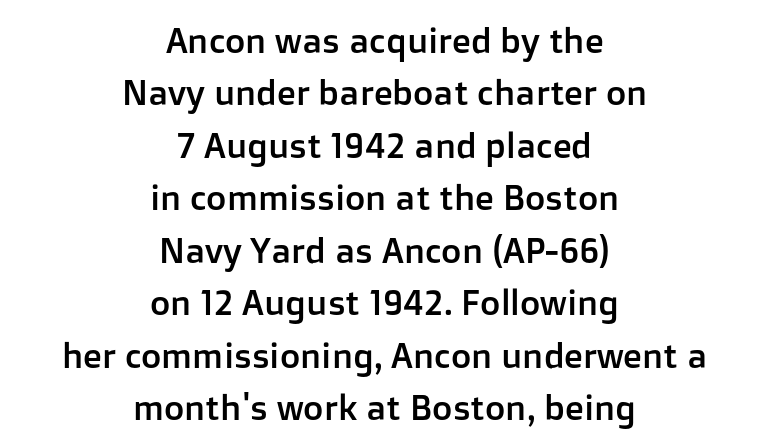
{"serif": "no", "italic": "no", "width": "normal", "stroke_contrast": "low", "x_height": "medium", "monospaced": "no", "underline": "no", "align": "center", "line_spacing": "normal", "line_spacing_ratio": 1.5, "letter_spacing": "normal", "letter_spacing_em": 0.0, "glyph_px": 35}
